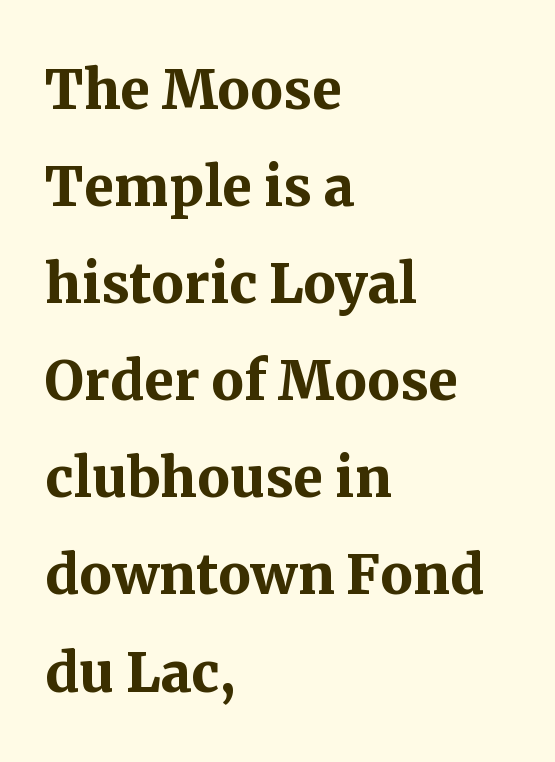
The image shows 73 px semibold serif type, upright; set left-aligned, normal line spacing (1.33x), normal letter spacing, not underlined; medium stroke contrast and a medium x-height.
